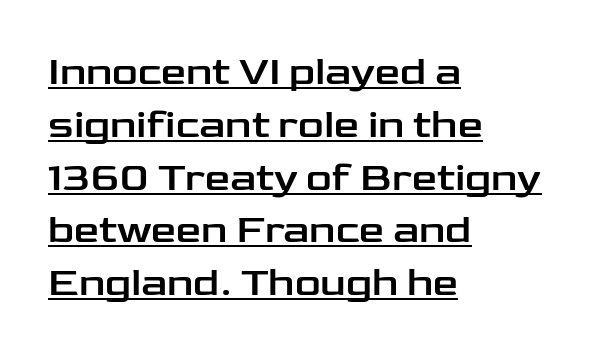
Each new line begins a customary step beneath the previous one. You can tell from the bare stems that sans-serif type was used. The specimen reads as upright at a glance. Where is the straight margin? On the left. Beneath each row of characters lies a ruled line.
